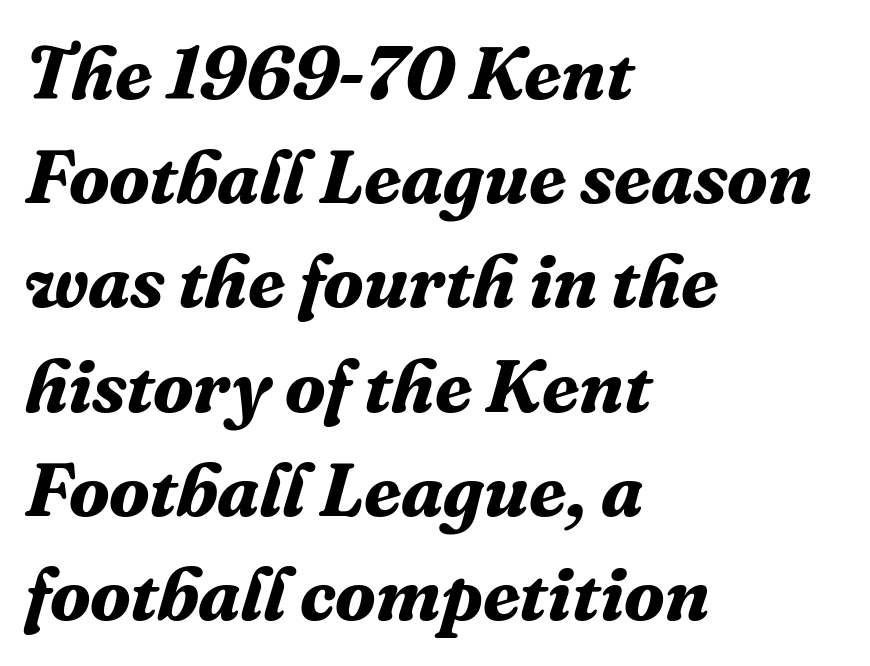
{"serif": "yes", "italic": "yes", "lean": "right", "slant_degrees": 16, "bold": "yes", "weight": "bold", "width": "normal", "stroke_contrast": "medium", "x_height": "medium", "monospaced": "no", "underline": "no", "align": "left", "line_spacing": "normal", "line_spacing_ratio": 1.39, "letter_spacing": "normal", "letter_spacing_em": 0.0, "glyph_px": 75}
